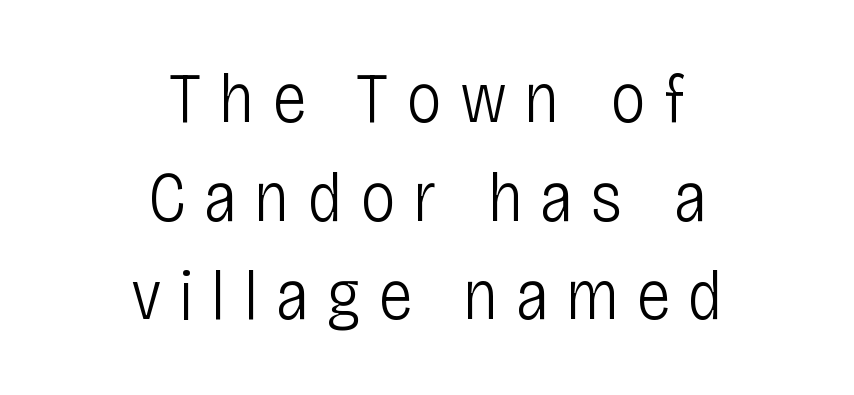
The tracking reads as deliberately expanded to a designer's eye. Style check: upright. A typesetter would call this proportional, since set widths differ per character. Beneath every word, the page is bare. Summary of vertical rhythm: regular, with standard interline spacing.
